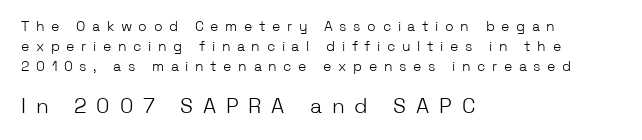
{"italic": "no", "bold": "no", "underline": "no", "align": "left", "line_spacing": "normal", "line_spacing_ratio": 1.44, "letter_spacing": "wide", "letter_spacing_em": 0.47, "larger_block": "second", "size_ratio": 1.5, "glyph_px": 21}
